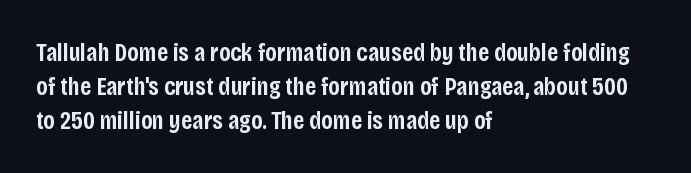
{"italic": "no", "bold": "semi", "underline": "no", "align": "left", "line_spacing": "normal", "line_spacing_ratio": 1.3, "letter_spacing": "normal", "letter_spacing_em": 0.0, "glyph_px": 26}
